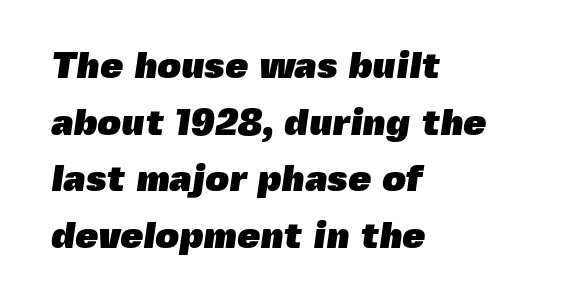
This sample has the flowing, uneven cadence of proportional lettering. These lines carry a lot of weight — the face is fully bold. If you drew a ruler down the left edge, every line would touch it. Letters rest on an invisible, unmarked baseline.
